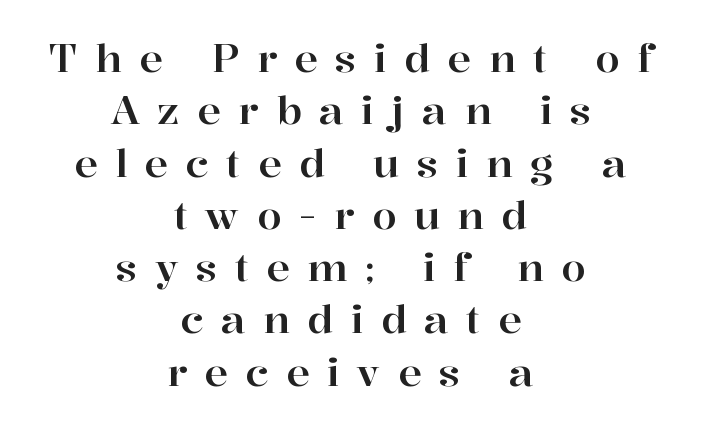
Character widths vary here, with narrow letters taking less room than wide ones. If you folded the block vertically in half, each line would mirror itself in length. Font category for this specimen: serif. Tracking here is generous; glyphs stand well apart from one another.
